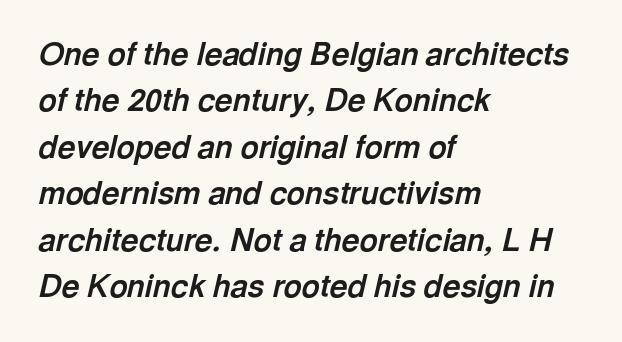
The image shows 31 px bold type, italic (leaning right); set left-aligned, normal line spacing (1.5x), normal letter spacing, not underlined; a medium x-height.
